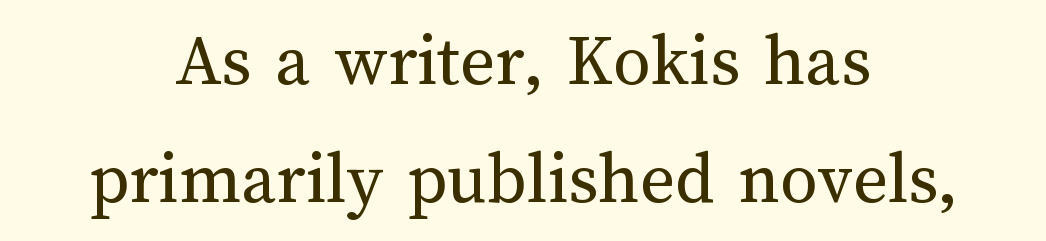
Q: Is the text bold? A: No.
Q: Is the text italic (slanted)? A: No, it is upright.
Q: Is the text underlined? A: No.
Q: How is the paragraph aligned? A: Centered.
Q: Is the spacing between letters normal or unusually wide? A: Normal.
Q: Is the spacing between lines tight, normal or loose? A: Normal.
Q: Width (condensed, normal, or wide)? A: Normal.
Q: Stroke contrast? A: Medium.
Q: x-height? A: Medium.
Q: Monospaced? A: No.
